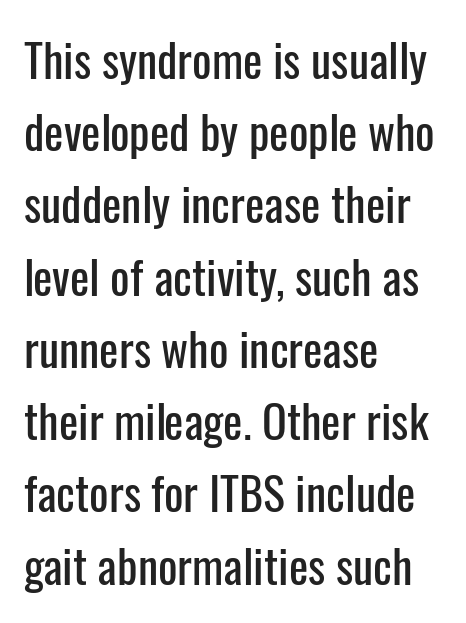
A typesetter would call this proportional, since set widths differ per character. These lines were composed using upright roman letters. The space directly below the letters is spotless. The paragraph has a hard left edge and a soft right edge. The passage shown stacks its lines at a standard gap. The rendering keeps characters at their native spacing.
